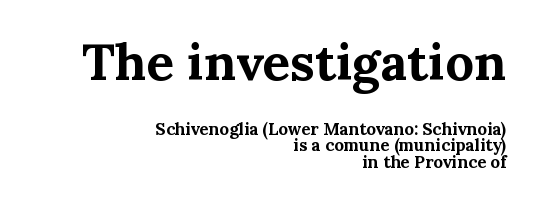
Q: Is the text bold? A: Yes.
Q: Is the text italic (slanted)? A: No, it is upright.
Q: Is the typeface a serif or a sans-serif typeface? A: Serif.
Q: Is the text underlined? A: No.
Q: How is the paragraph aligned? A: Right-aligned.
Q: Is the spacing between letters normal or unusually wide? A: Normal.
Q: Is the spacing between lines tight, normal or loose? A: Tight.
Q: Which block of text is set in a larger size, the first (top) or the second (bottom)? A: The first (top) one.
Q: Width (condensed, normal, or wide)? A: Normal.
Q: Stroke contrast? A: Medium.
Q: x-height? A: Medium.
Q: Monospaced? A: No.
